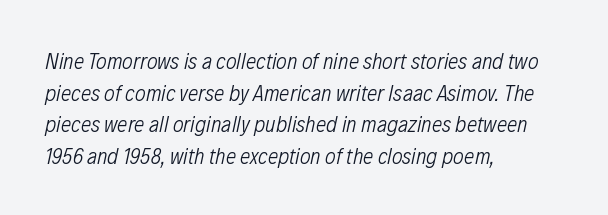
Emphasis-style slanted type is in use. Each line starts at the same left margin while the right side varies. Words float on clear page, feet unadorned. The block of text has a typical density, with ordinary space between rows. The horizontal fit of the characters is conventional and even. Stem width sits at or under what a default text font uses.
